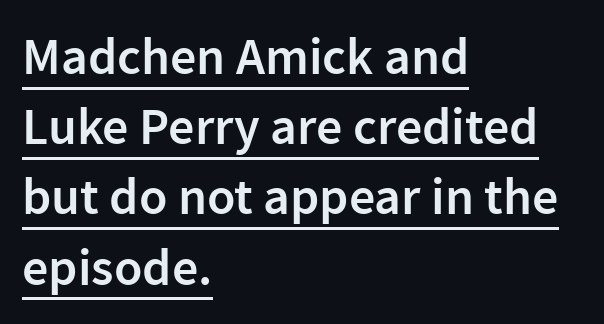
The vertical gap from one line to the next is medium. Grotesque or geometric, the face here clearly has no serifs. Short and long lines alike share a common starting point at left. Every stem runs plumb, perpendicular to the baseline.
